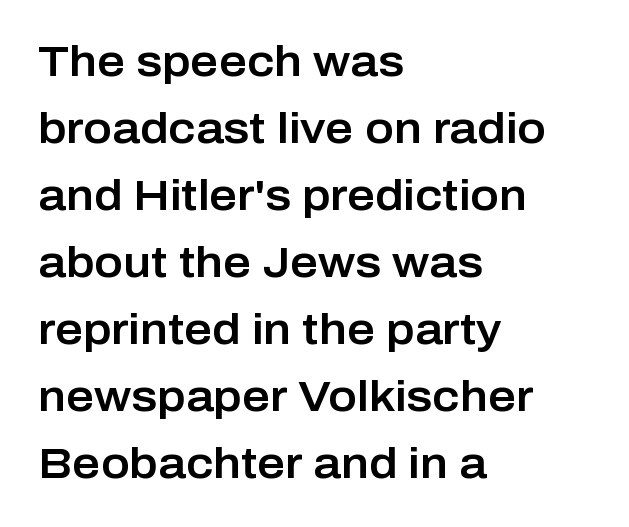
{"serif": "no", "italic": "no", "width": "normal", "stroke_contrast": "low", "x_height": "medium", "monospaced": "no", "underline": "no", "align": "left", "line_spacing": "normal", "line_spacing_ratio": 1.56, "letter_spacing": "normal", "letter_spacing_em": 0.0, "glyph_px": 43}
